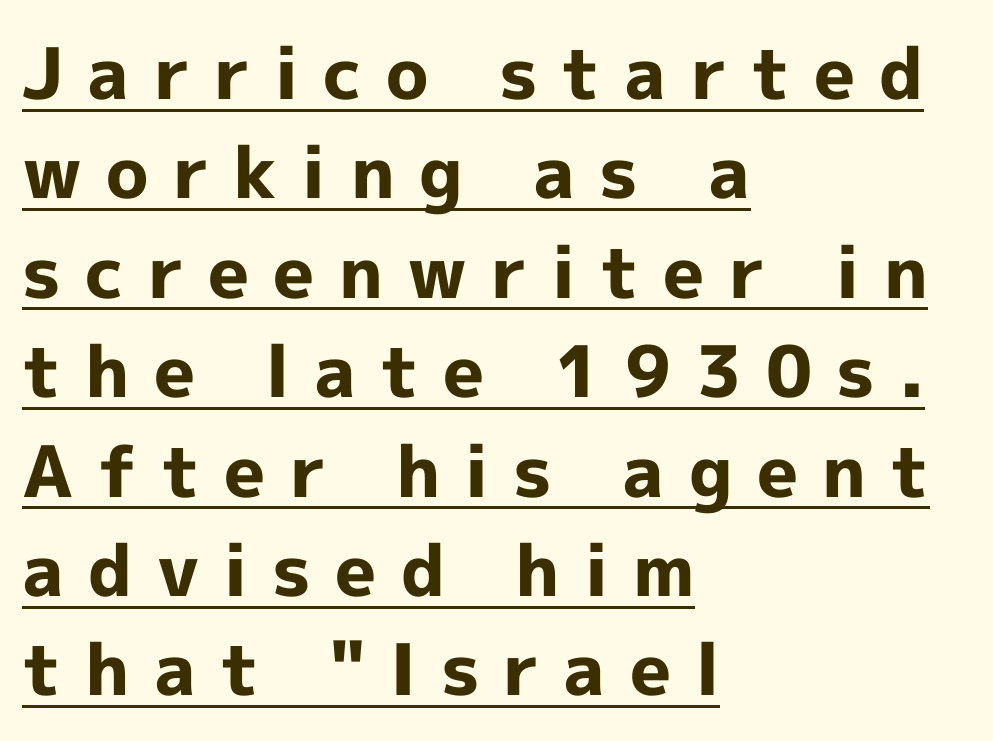
Each new line begins a customary step beneath the previous one. Spacing between characters has been opened up far beyond the box default. A rule runs beneath these lines of type. Each letter's strokes conclude bluntly, with no projecting serifs. Characters remain perfectly vertical along every line. Spacing verdict: proportional, widths tailored to each character.
